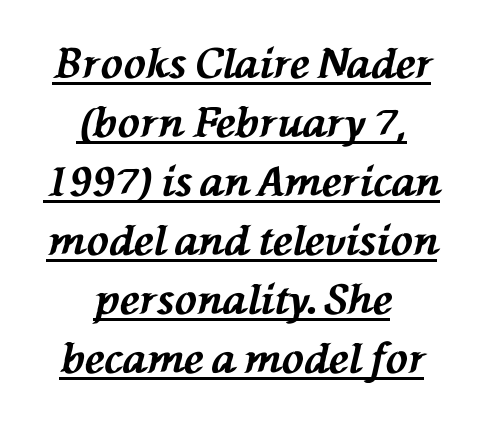
{"italic": "yes", "lean": "left", "slant_degrees": 76, "bold": "yes", "weight": "bold", "width": "normal", "stroke_contrast": "medium", "x_height": "medium", "monospaced": "no", "underline": "yes", "align": "center", "line_spacing": "normal", "line_spacing_ratio": 1.44, "letter_spacing": "normal", "letter_spacing_em": 0.0, "glyph_px": 41}
